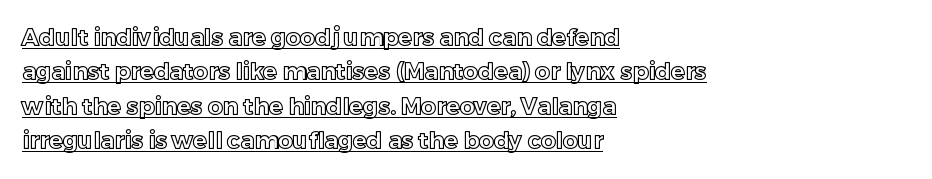
Q: Is the text italic (slanted)? A: No, it is upright.
Q: Is the text underlined? A: Yes.
Q: How is the paragraph aligned? A: Left-aligned.
Q: Is the spacing between letters normal or unusually wide? A: Normal.
Q: Is the spacing between lines tight, normal or loose? A: Normal.
